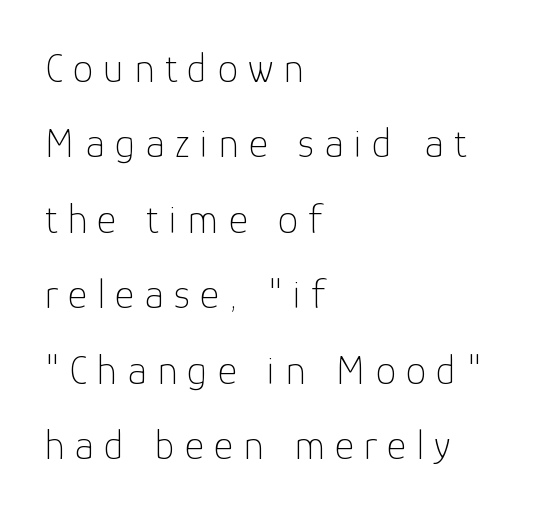
{"serif": "no", "italic": "no", "bold": "no", "weight": "thin", "width": "normal", "stroke_contrast": "low", "x_height": "medium", "monospaced": "no", "underline": "no", "align": "left", "line_spacing_ratio": 1.84, "letter_spacing": "wide", "letter_spacing_em": 0.25, "glyph_px": 41}
